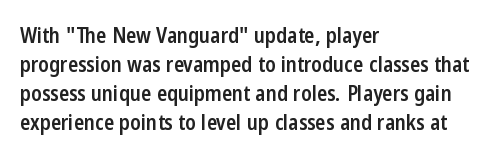
These lines keep a tight, regular rhythm from letter to letter. If you drew a ruler down the left edge, every line would touch it. Compared with an ordinary text face, these strokes are moderately heavier — a semibold. Whoever set this chose a conventional vertical rhythm. The glyphs are unaccompanied by any horizontal stroke below them.
